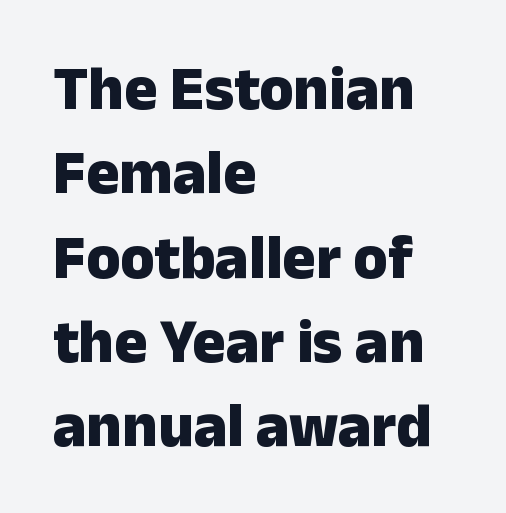
The image shows 62 px heavy sans-serif type, upright; set left-aligned, normal line spacing (1.36x), normal letter spacing, not underlined; low stroke contrast and a medium x-height.
